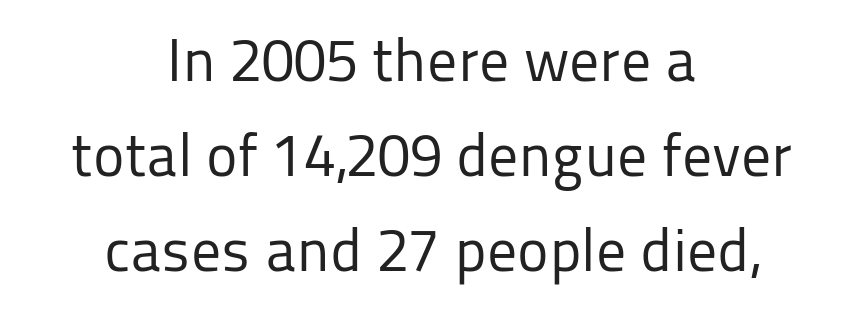
The image shows 60 px regular-weight sans-serif type, upright; set centered, normal line spacing (1.58x), normal letter spacing, not underlined; low stroke contrast and a medium x-height.
